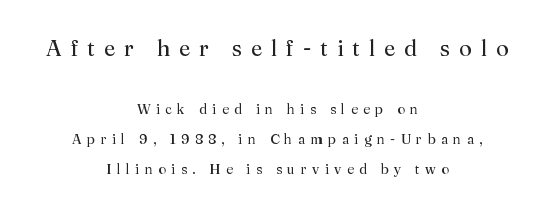
These two chunks differ in scale, with the top chunk taking the larger measure. Descenders are the only things crossing below the line. This sample uses expanded letter spacing, leaving extra air between glyphs. Does the copy run flush right? No — it is centered line by line.
